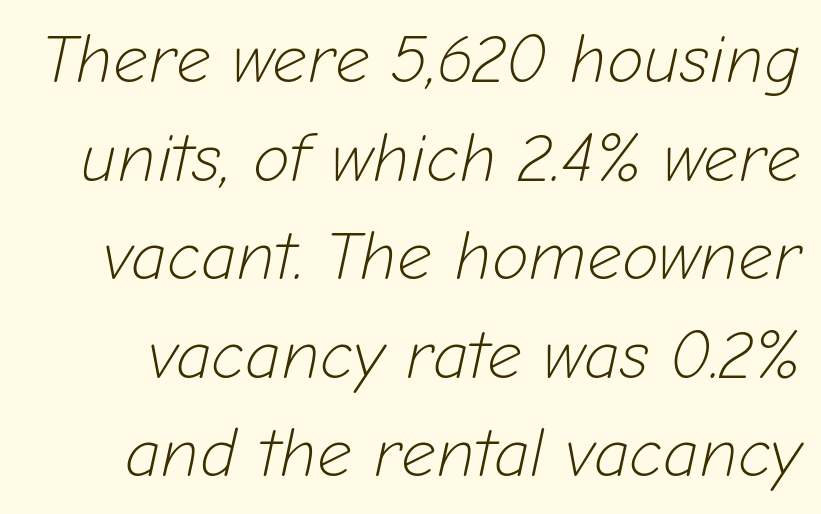
The image shows 68 px light type, italic (leaning right); set normal line spacing (1.45x), normal letter spacing, not underlined; low stroke contrast and a medium x-height.
